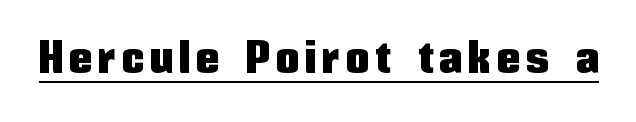
Classification — sans serif. These lines are rendered in a variable-pitch font. Vertical strokes here are truly vertical. The rendered words wear a rule along their underside.
